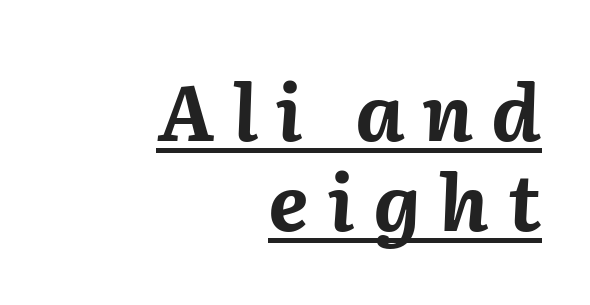
Students, observe: this is what under-led, compact text looks like. The text carries the slant typical of an italic or oblique font. Every letter is thick-stroked: bold, no question. The setting favours the right margin, as signatures and pull-quotes sometimes do.
